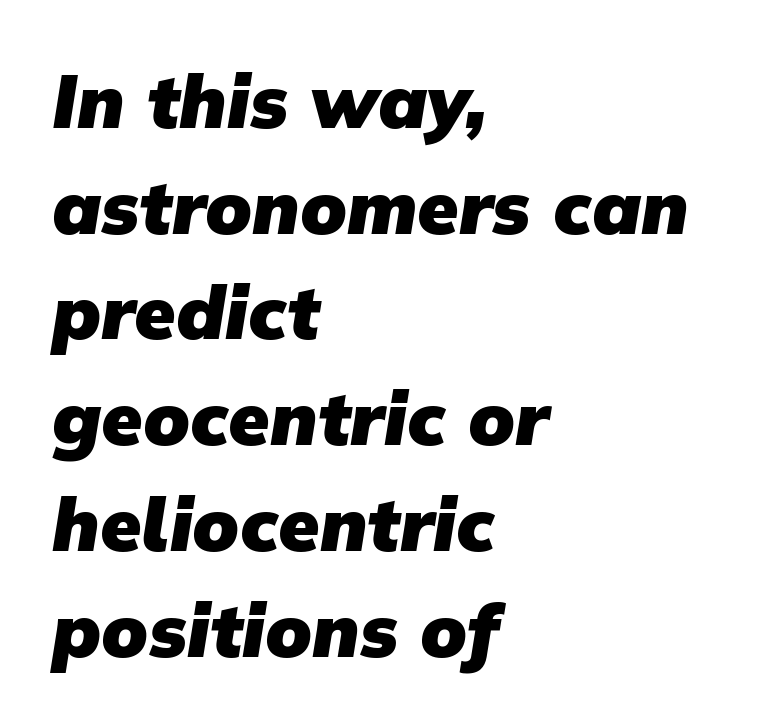
The image shows 75 px heavy sans-serif type; set left-aligned, normal line spacing (1.41x), normal letter spacing, not underlined; low stroke contrast and a medium x-height.
